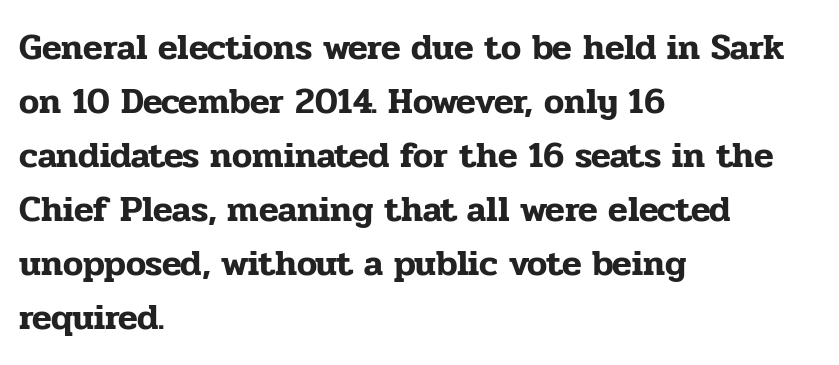
{"serif": "yes", "italic": "no", "width": "normal", "stroke_contrast": "low", "x_height": "medium", "monospaced": "no", "underline": "no", "align": "left", "line_spacing": "normal", "line_spacing_ratio": 1.5, "letter_spacing": "normal", "letter_spacing_em": 0.0, "glyph_px": 36}
